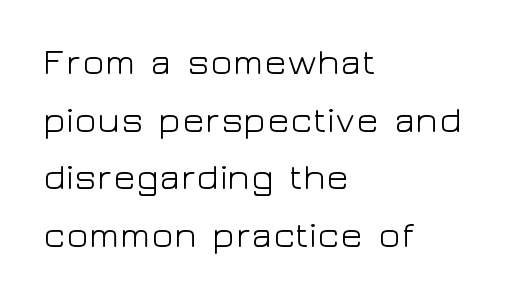
{"serif": "no", "italic": "no", "bold": "no", "weight": "light", "width": "wide", "stroke_contrast": "low", "x_height": "medium", "monospaced": "no", "underline": "no", "align": "left", "line_spacing": "normal", "line_spacing_ratio": 1.56, "letter_spacing": "normal", "letter_spacing_em": 0.0, "glyph_px": 37}
